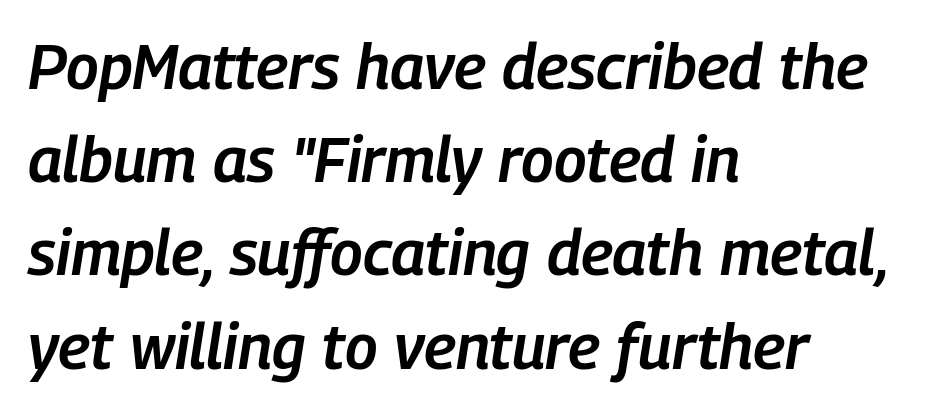
Q: Is the text bold? A: Semi-bold.
Q: Is the text italic (slanted)? A: Yes, it leans right by about 9 degrees.
Q: Is the text underlined? A: No.
Q: How is the paragraph aligned? A: Left-aligned.
Q: Is the spacing between letters normal or unusually wide? A: Normal.
Q: Is the spacing between lines tight, normal or loose? A: Normal.
Q: Width (condensed, normal, or wide)? A: Condensed.
Q: Stroke contrast? A: Low.
Q: x-height? A: Medium.
Q: Monospaced? A: No.
